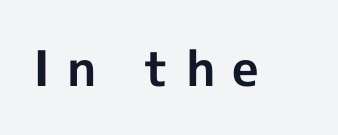
The image shows 49 px bold sans-serif type, upright; set unusually wide letter spacing (+0.34 em), not underlined; a medium x-height.
